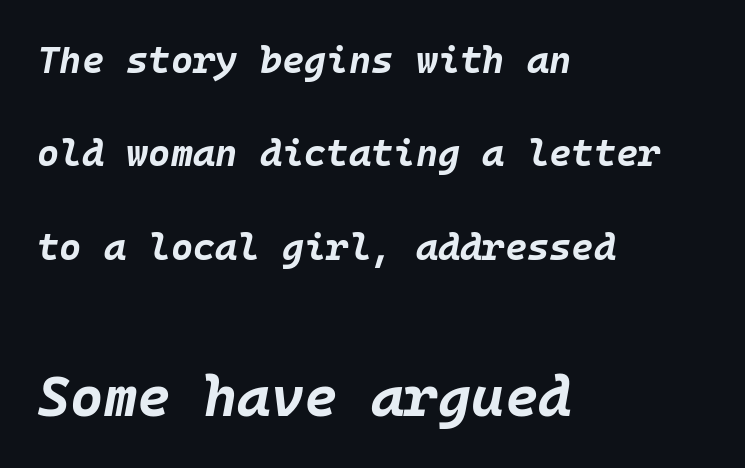
{"italic": "yes", "lean": "right", "slant_degrees": 10, "bold": "yes", "weight": "bold", "width": "normal", "stroke_contrast": "low", "x_height": "large", "monospaced": "yes", "underline": "no", "align": "left", "line_spacing": "loose", "line_spacing_ratio": 2.46, "letter_spacing": "normal", "letter_spacing_em": 0.0, "larger_block": "second", "size_ratio": 1.5, "glyph_px": 57}
